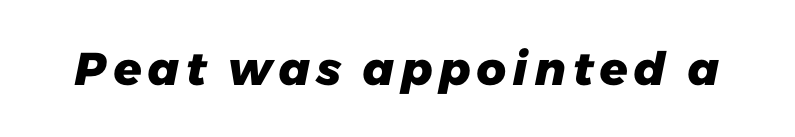
Q: Is the text bold? A: Yes.
Q: Is the typeface a serif or a sans-serif typeface? A: Sans-serif.
Q: Is the text underlined? A: No.
Q: Width (condensed, normal, or wide)? A: Normal.
Q: Stroke contrast? A: Low.
Q: x-height? A: Medium.
Q: Monospaced? A: No.
